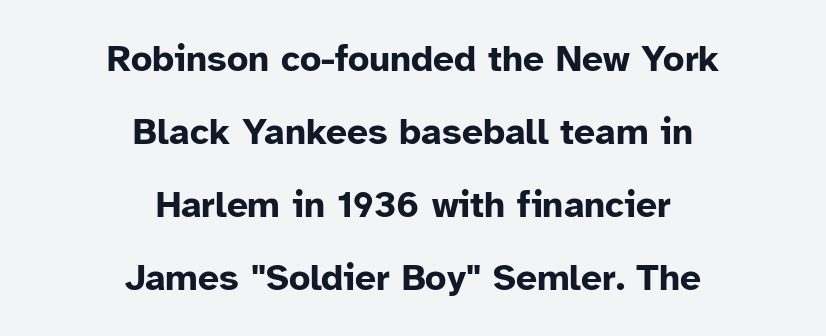
Q: Is the text bold? A: Yes.
Q: Is the text italic (slanted)? A: No, it is upright.
Q: Is the typeface a serif or a sans-serif typeface? A: Sans-serif.
Q: Is the text underlined? A: No.
Q: How is the paragraph aligned? A: Centered.
Q: Is the spacing between letters normal or unusually wide? A: Normal.
Q: Is the spacing between lines tight, normal or loose? A: Loose.
Q: Width (condensed, normal, or wide)? A: Normal.
Q: Stroke contrast? A: Low.
Q: x-height? A: Medium.
Q: Monospaced? A: No.
